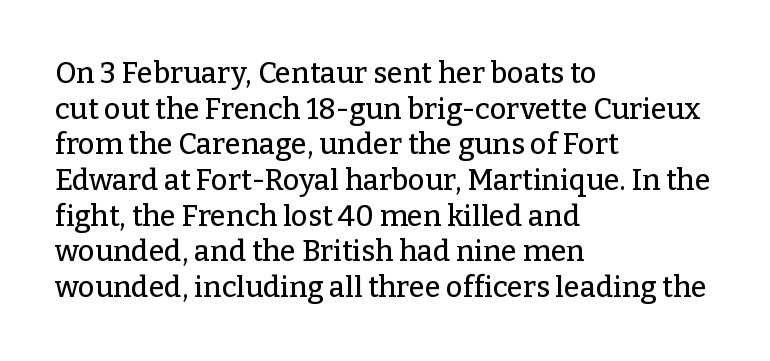
The image shows 29 px serif type, upright; set left-aligned, line spacing 1.23x, normal letter spacing, not underlined; low stroke contrast and a medium x-height.
